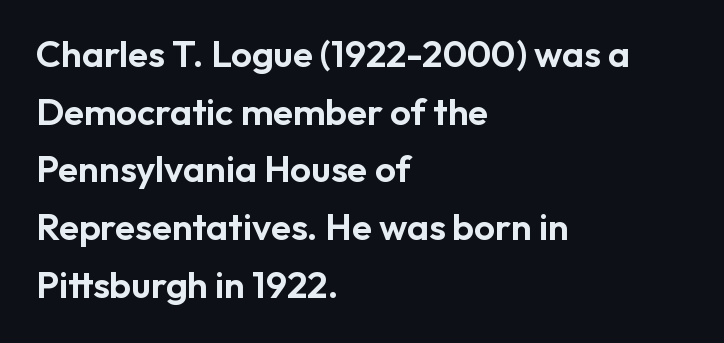
Posture: upright roman. The typesetter chose a ragged-right arrangement here. Letter spacing: default. The characters display no serif detailing; their extremities are plain.
